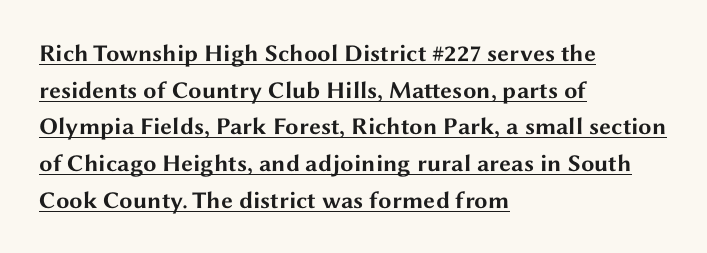
{"italic": "no", "bold": "yes", "underline": "yes", "align": "left", "line_spacing": "normal", "line_spacing_ratio": 1.53, "letter_spacing": "normal", "letter_spacing_em": 0.0, "glyph_px": 24}
